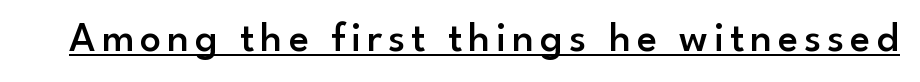
The image shows 42 px semibold sans-serif type, upright; set underlined; low stroke contrast and a small x-height.
